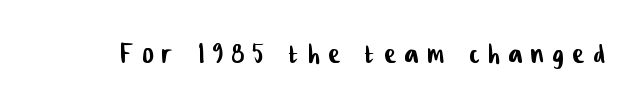
The image shows 35 px condensed sans-serif type; set unusually wide letter spacing (+0.26 em), not underlined; low stroke contrast and a medium x-height.
